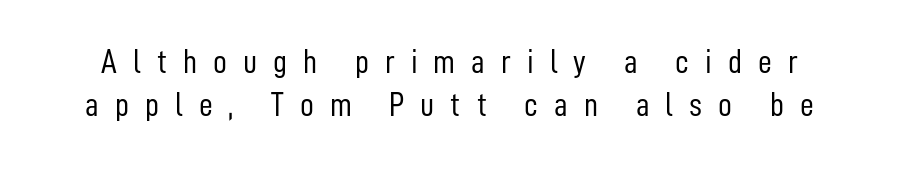
{"serif": "no", "italic": "no", "bold": "no", "weight": "light", "width": "condensed", "stroke_contrast": "low", "x_height": "medium", "monospaced": "no", "underline": "no", "line_spacing": "normal", "line_spacing_ratio": 1.26, "letter_spacing": "wide", "letter_spacing_em": 0.47, "glyph_px": 34}
